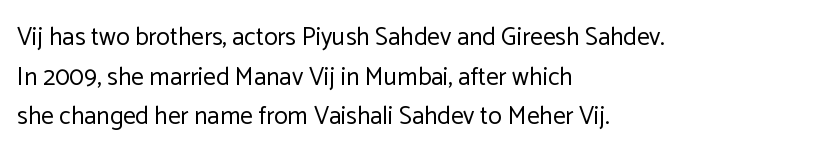
{"italic": "no", "bold": "no", "underline": "no", "align": "left", "line_spacing": "normal", "line_spacing_ratio": 1.59, "letter_spacing": "normal", "letter_spacing_em": 0.0, "glyph_px": 25}
